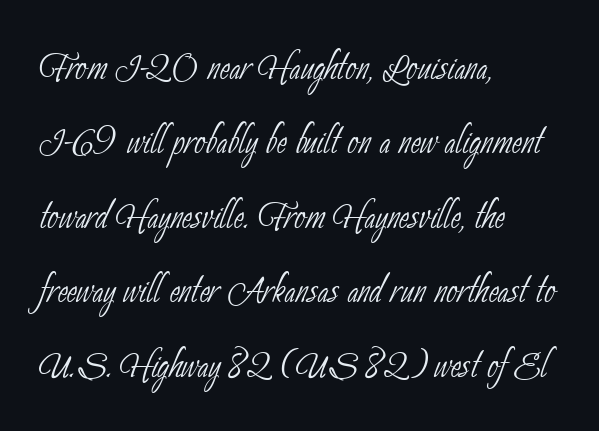
In terms of letterform style, serifs are entirely absent. Caption: face not bold, strokes unweighted. Standard letterfit; no display-style spreading of the glyphs. In CSS terms this would be text-align: left. Note the varied advance widths — an 'i' is clearly narrower than an 'm'. Honestly, there is no underline to notice here at all.
